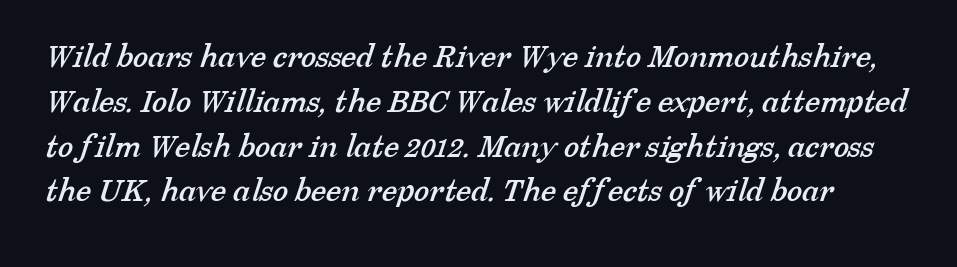
Look at the tracking — it's just the regular setting, nothing added. The baseline area is clear. You can tell from the footed stems that serif type was used. Here the designer chose a conventional face with non-uniform glyph widths. The designer left line spacing at the default.
